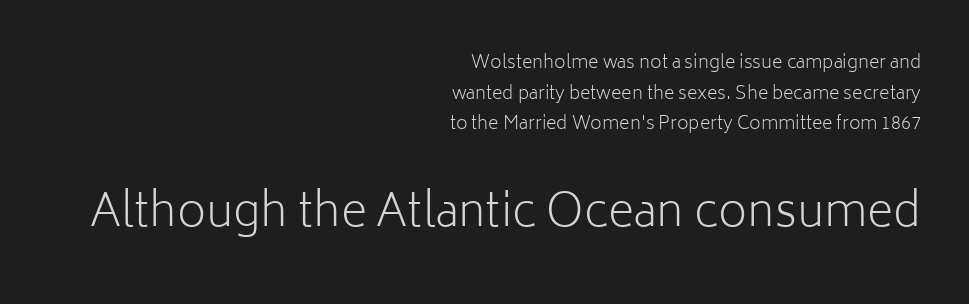
The image shows 45 px light sans-serif type, upright; set right-aligned, normal line spacing (1.7x), normal letter spacing, not underlined; the second (bottom) block is 2.5x larger; low stroke contrast and a medium x-height.
